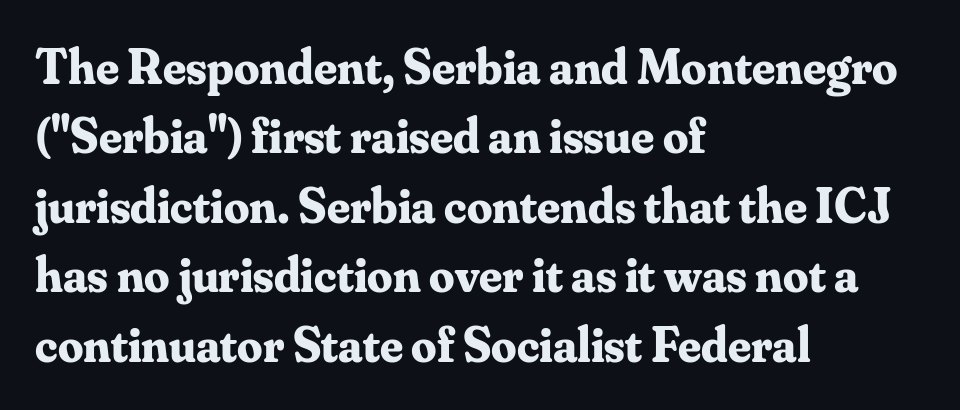
The image shows 50 px bold serif type, upright; set left-aligned, normal line spacing (1.39x), normal letter spacing, not underlined; medium stroke contrast and a small x-height.
